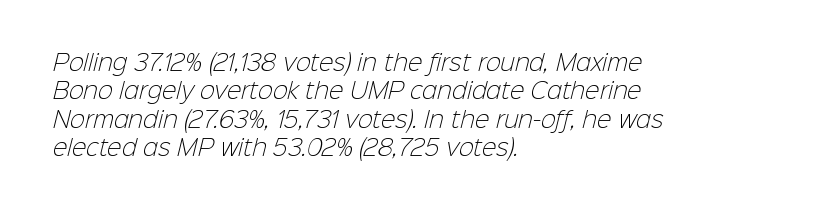
The image shows 22 px text type; set left-aligned, normal line spacing (1.29x), normal letter spacing, not underlined.
